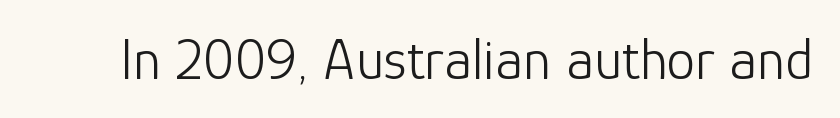
Q: Is the text bold? A: No.
Q: Is the text italic (slanted)? A: No, it is upright.
Q: Is the typeface a serif or a sans-serif typeface? A: Sans-serif.
Q: Is the text underlined? A: No.
Q: Is the spacing between letters normal or unusually wide? A: Normal.
Q: Width (condensed, normal, or wide)? A: Normal.
Q: Stroke contrast? A: Low.
Q: x-height? A: Medium.
Q: Monospaced? A: No.
